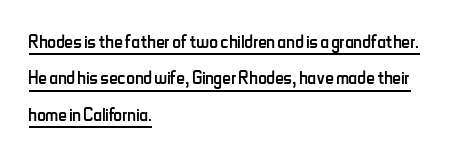
Q: Is the text bold? A: No.
Q: Is the text italic (slanted)? A: No, it is upright.
Q: Is the text underlined? A: Yes.
Q: How is the paragraph aligned? A: Left-aligned.
Q: Is the spacing between letters normal or unusually wide? A: Normal.
Q: Is the spacing between lines tight, normal or loose? A: Normal.
